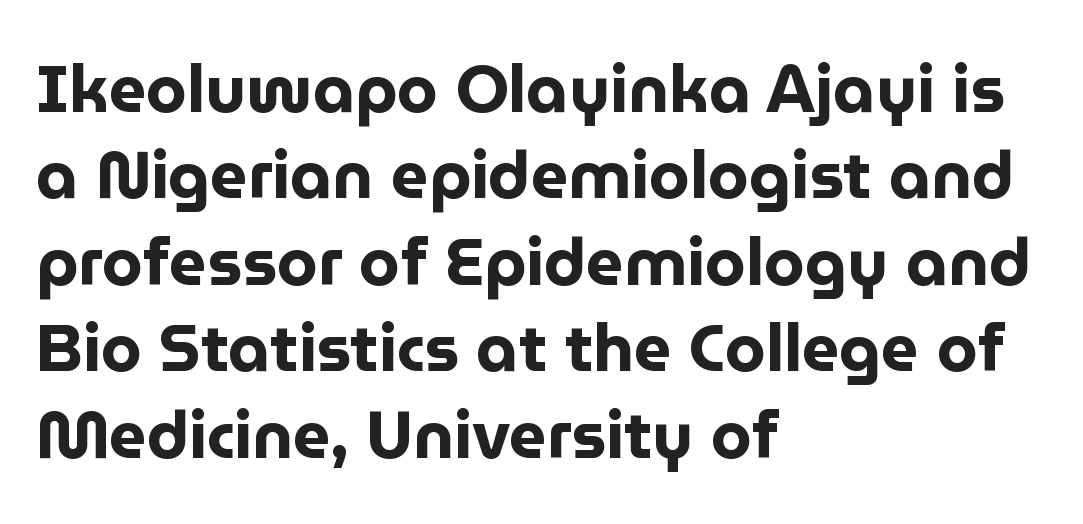
Q: Is the text bold? A: Yes.
Q: Is the text italic (slanted)? A: No, it is upright.
Q: Is the typeface a serif or a sans-serif typeface? A: Sans-serif.
Q: Is the text underlined? A: No.
Q: How is the paragraph aligned? A: Left-aligned.
Q: Is the spacing between letters normal or unusually wide? A: Normal.
Q: Is the spacing between lines tight, normal or loose? A: Normal.
Q: Width (condensed, normal, or wide)? A: Normal.
Q: Stroke contrast? A: Low.
Q: x-height? A: Medium.
Q: Monospaced? A: No.
